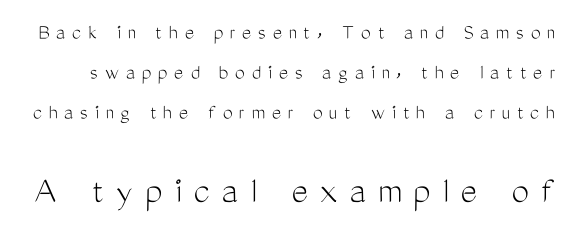
The area under the type is left untouched. Think standard paragraph weight, or any step lighter than that. Small over large — that's the arrangement of the two blocks here. Here the designer chose a conventional face with non-uniform glyph widths.
